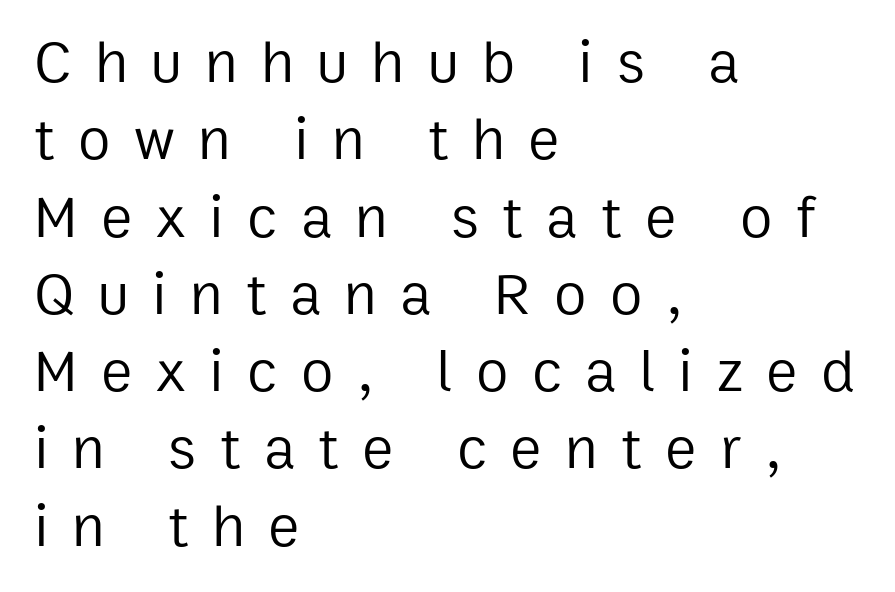
{"serif": "no", "italic": "no", "bold": "no", "weight": "regular", "width": "normal", "stroke_contrast": "low", "x_height": "medium", "monospaced": "no", "underline": "no", "align": "left", "line_spacing": "normal", "line_spacing_ratio": 1.31, "letter_spacing": "wide", "letter_spacing_em": 0.4, "glyph_px": 59}
